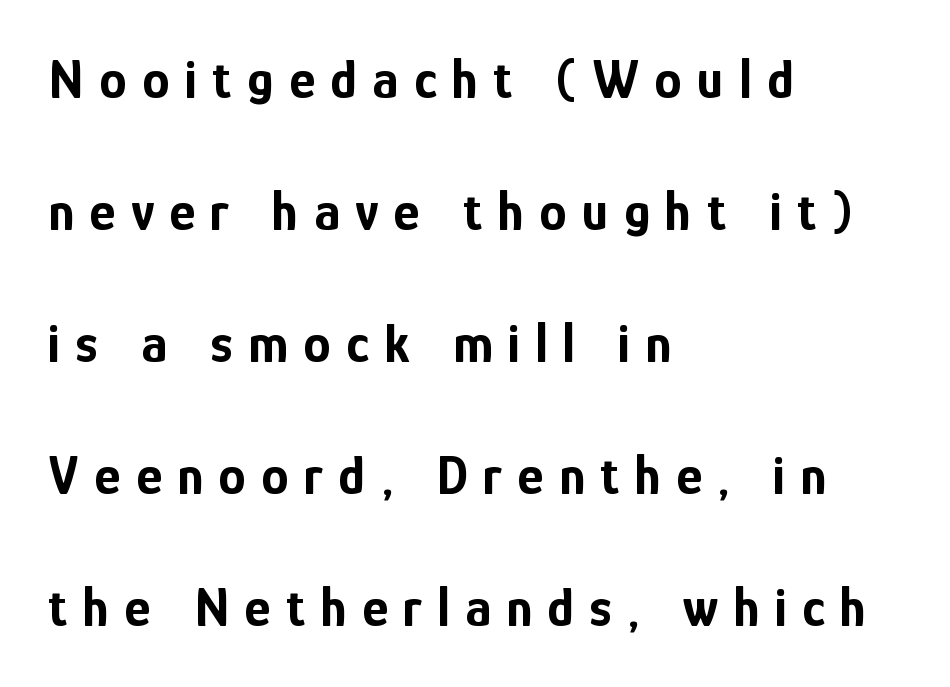
Q: Is the text bold? A: Yes.
Q: Is the text italic (slanted)? A: No, it is upright.
Q: Is the typeface a serif or a sans-serif typeface? A: Sans-serif.
Q: Is the text underlined? A: No.
Q: How is the paragraph aligned? A: Left-aligned.
Q: Is the spacing between letters normal or unusually wide? A: Unusually wide.
Q: Is the spacing between lines tight, normal or loose? A: Loose.
Q: Width (condensed, normal, or wide)? A: Condensed.
Q: Stroke contrast? A: Low.
Q: x-height? A: Medium.
Q: Monospaced? A: No.
